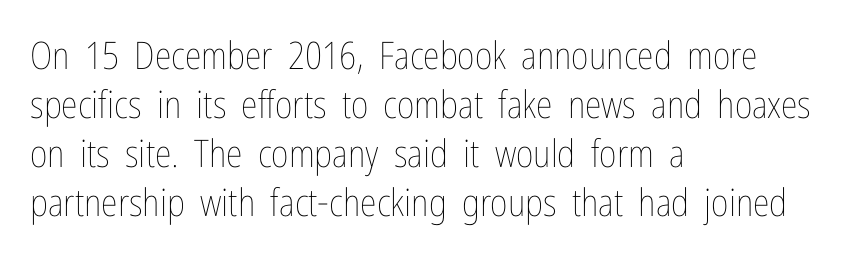
A typesetter would call this proportional, since set widths differ per character. Check under the words: just untouched page. A typesetter would call this zero additional tracking. Posture: straight, roman, zero tilt. The vertical gap from one line to the next is medium.
